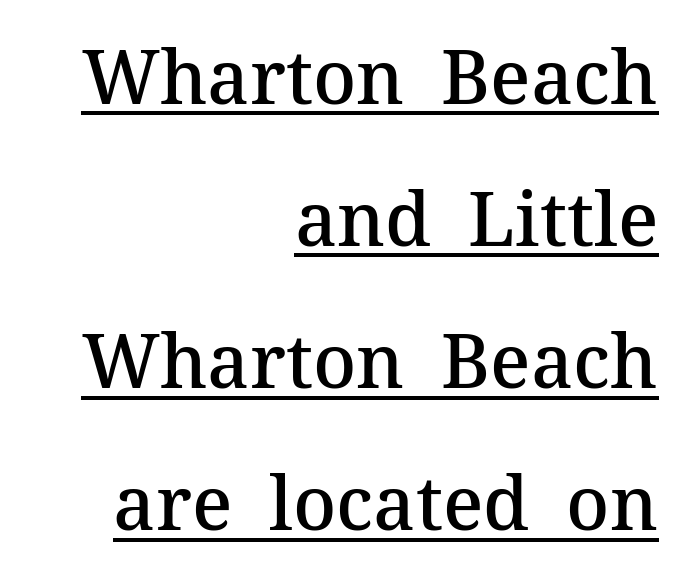
Q: Is the text bold? A: Semi-bold.
Q: Is the text italic (slanted)? A: No, it is upright.
Q: Is the typeface a serif or a sans-serif typeface? A: Serif.
Q: Is the text underlined? A: Yes.
Q: How is the paragraph aligned? A: Right-aligned.
Q: Is the spacing between letters normal or unusually wide? A: Normal.
Q: Is the spacing between lines tight, normal or loose? A: Loose.
Q: Width (condensed, normal, or wide)? A: Normal.
Q: Stroke contrast? A: Medium.
Q: x-height? A: Medium.
Q: Monospaced? A: No.
